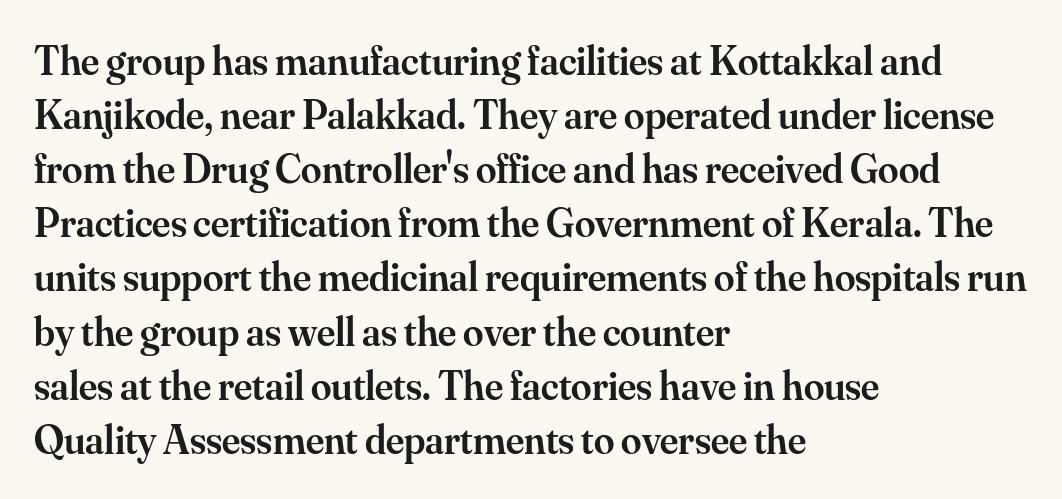
Q: Is the text bold? A: Semi-bold.
Q: Is the text italic (slanted)? A: No, it is upright.
Q: Is the typeface a serif or a sans-serif typeface? A: Serif.
Q: Is the text underlined? A: No.
Q: How is the paragraph aligned? A: Left-aligned.
Q: Is the spacing between letters normal or unusually wide? A: Normal.
Q: Is the spacing between lines tight, normal or loose? A: Normal.
Q: Width (condensed, normal, or wide)? A: Normal.
Q: Stroke contrast? A: Medium.
Q: x-height? A: Small.
Q: Monospaced? A: No.
